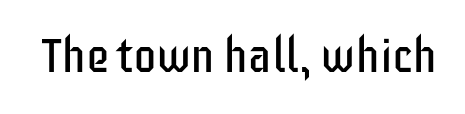
Q: Is the text bold? A: No.
Q: Is the text italic (slanted)? A: No, it is upright.
Q: Is the typeface a serif or a sans-serif typeface? A: Sans-serif.
Q: Is the text underlined? A: No.
Q: Is the spacing between letters normal or unusually wide? A: Normal.
Q: Width (condensed, normal, or wide)? A: Condensed.
Q: Stroke contrast? A: Low.
Q: x-height? A: Large.
Q: Monospaced? A: No.
